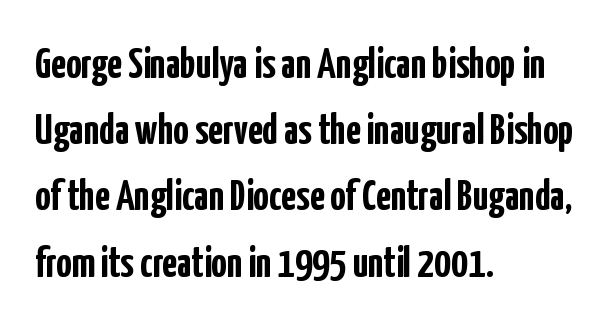
{"serif": "no", "italic": "no", "bold": "yes", "weight": "semibold", "width": "condensed", "stroke_contrast": "low", "x_height": "medium", "monospaced": "no", "underline": "no", "align": "left", "line_spacing": "normal", "line_spacing_ratio": 1.54, "letter_spacing": "normal", "letter_spacing_em": 0.0, "glyph_px": 43}
